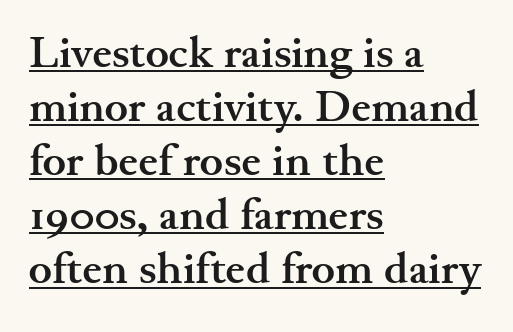
{"serif": "yes", "italic": "no", "bold": "yes", "weight": "semibold", "width": "wide", "stroke_contrast": "medium", "x_height": "small", "monospaced": "no", "underline": "yes", "align": "left", "line_spacing_ratio": 1.23, "letter_spacing": "normal", "letter_spacing_em": 0.0, "glyph_px": 44}
